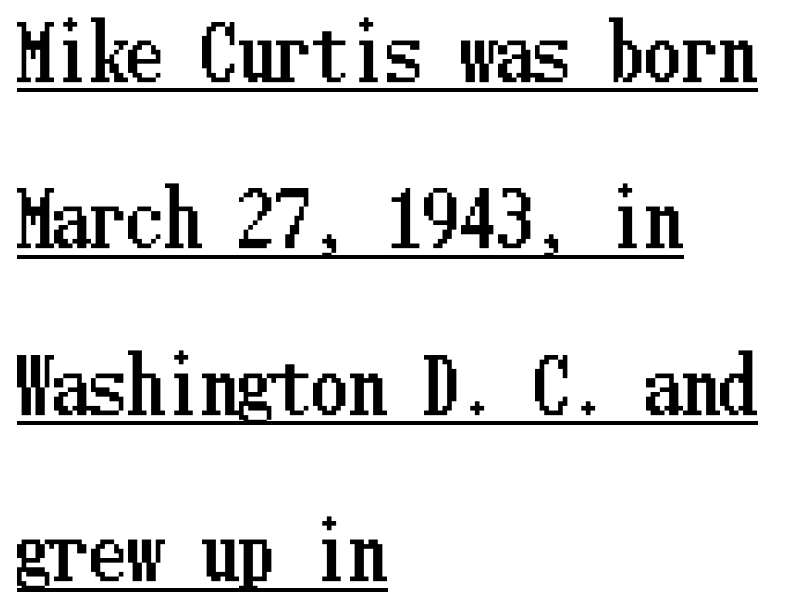
{"italic": "no", "width": "condensed", "stroke_contrast": "low", "x_height": "medium", "underline": "yes", "align": "left", "line_spacing": "loose", "line_spacing_ratio": 2.25, "letter_spacing": "normal", "letter_spacing_em": 0.0, "glyph_px": 74}
